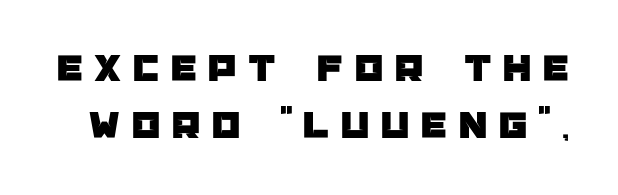
Q: Is the text italic (slanted)? A: No, it is upright.
Q: Is the typeface a serif or a sans-serif typeface? A: Sans-serif.
Q: Is the text underlined? A: No.
Q: Is the spacing between letters normal or unusually wide? A: Unusually wide.
Q: Is the spacing between lines tight, normal or loose? A: Normal.
Q: Width (condensed, normal, or wide)? A: Normal.
Q: Stroke contrast? A: Low.
Q: x-height? A: Large.
Q: Monospaced? A: No.
